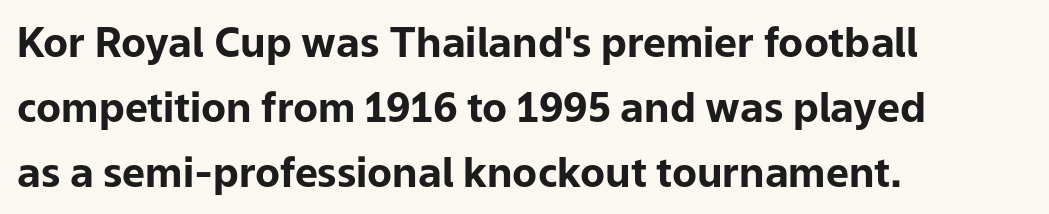
Q: Is the text bold? A: Yes.
Q: Is the text italic (slanted)? A: No, it is upright.
Q: Is the typeface a serif or a sans-serif typeface? A: Sans-serif.
Q: Is the text underlined? A: No.
Q: How is the paragraph aligned? A: Left-aligned.
Q: Is the spacing between letters normal or unusually wide? A: Normal.
Q: Is the spacing between lines tight, normal or loose? A: Normal.
Q: Width (condensed, normal, or wide)? A: Normal.
Q: Stroke contrast? A: Low.
Q: x-height? A: Medium.
Q: Monospaced? A: No.
